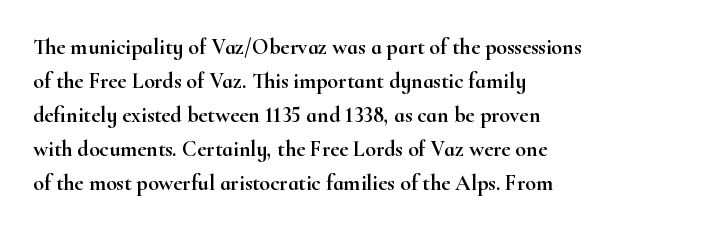
Students, observe: this is what conventionally led text looks like. This sample uses an upright cut, with every glyph sitting square on the baseline. A clean baseline with only descenders dipping below it. Each word holds together tightly as a unit, with standard inter-letter gaps.
